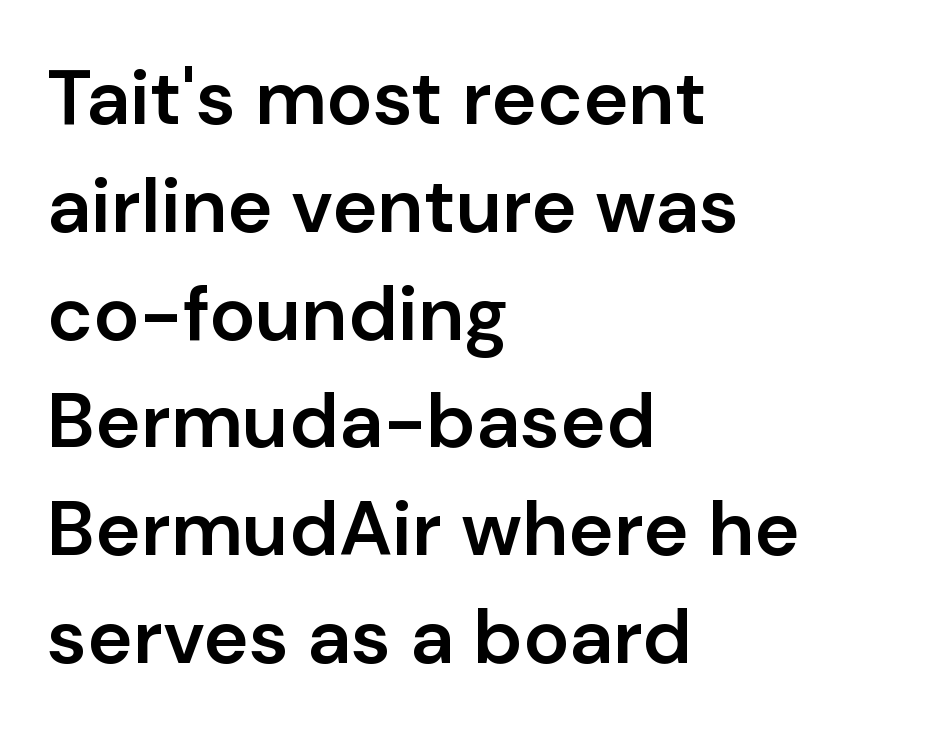
The image shows 77 px semibold sans-serif type, upright; set left-aligned, normal line spacing (1.4x), normal letter spacing, not underlined; low stroke contrast and a medium x-height.
